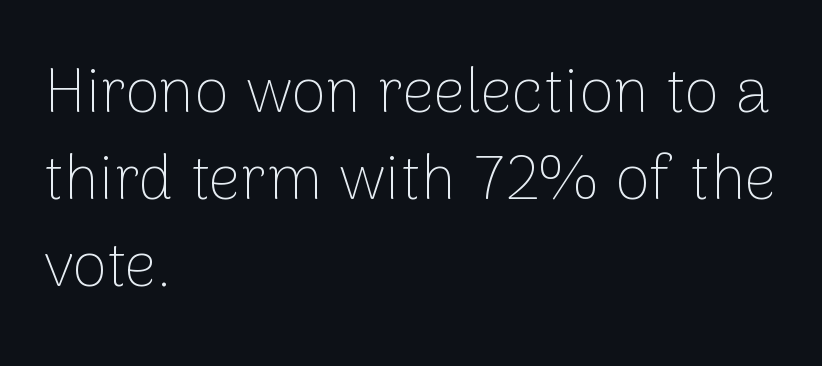
Q: Is the text bold? A: No.
Q: Is the text italic (slanted)? A: No, it is upright.
Q: Is the typeface a serif or a sans-serif typeface? A: Sans-serif.
Q: Is the text underlined? A: No.
Q: How is the paragraph aligned? A: Left-aligned.
Q: Is the spacing between letters normal or unusually wide? A: Normal.
Q: Is the spacing between lines tight, normal or loose? A: Normal.
Q: Width (condensed, normal, or wide)? A: Normal.
Q: Stroke contrast? A: Low.
Q: x-height? A: Medium.
Q: Monospaced? A: No.
